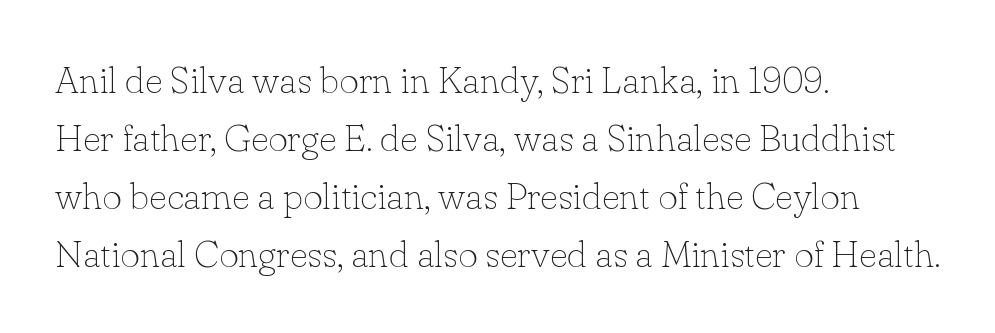
Q: Is the text bold? A: No.
Q: Is the text italic (slanted)? A: No, it is upright.
Q: Is the typeface a serif or a sans-serif typeface? A: Serif.
Q: Is the text underlined? A: No.
Q: How is the paragraph aligned? A: Left-aligned.
Q: Is the spacing between letters normal or unusually wide? A: Normal.
Q: Is the spacing between lines tight, normal or loose? A: Normal.
Q: Width (condensed, normal, or wide)? A: Normal.
Q: Stroke contrast? A: Low.
Q: x-height? A: Small.
Q: Monospaced? A: No.
